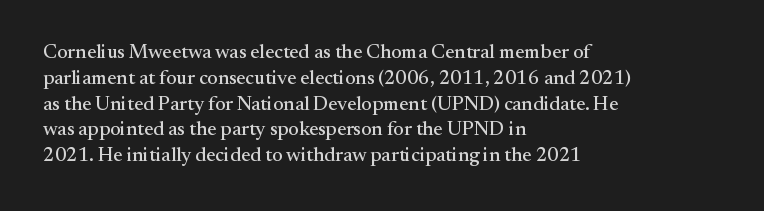
Is there any slant? The stems are plumb. Clear beneath every line of the passage. Nobody touched the tracking dial on this one. Line beginnings align vertically; line endings do not. One glance says typical: line gaps are just what's usual.
